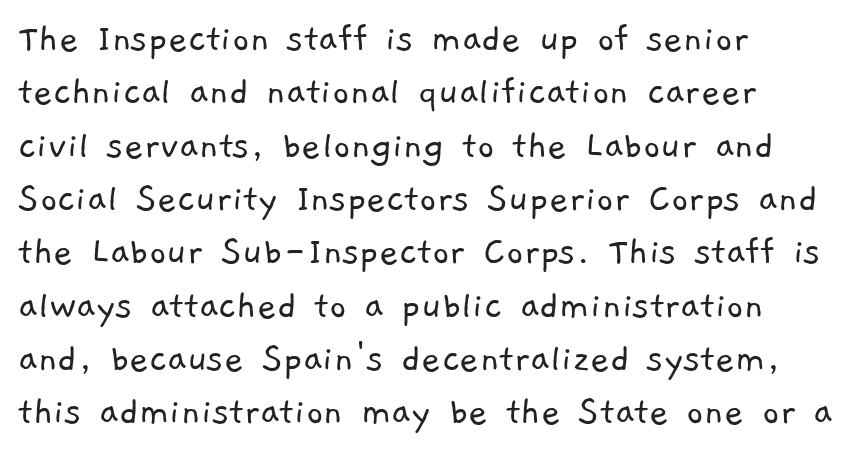
The designer went with a sans here, leaving each stem footless. In terms of leading, this rendering sits right in the middle. The typeface has the unassuming heft of standard copy or less. Do the characters align in a grid? No, the font is proportional.
